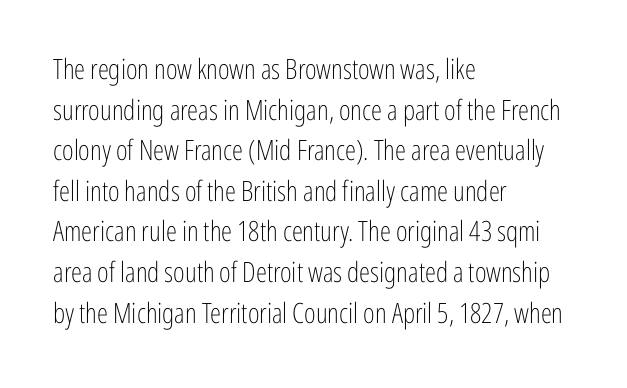
{"serif": "no", "italic": "no", "bold": "no", "weight": "light", "width": "condensed", "stroke_contrast": "low", "x_height": "medium", "monospaced": "no", "underline": "no", "align": "left", "line_spacing": "normal", "line_spacing_ratio": 1.45, "letter_spacing": "normal", "letter_spacing_em": 0.0, "glyph_px": 28}
